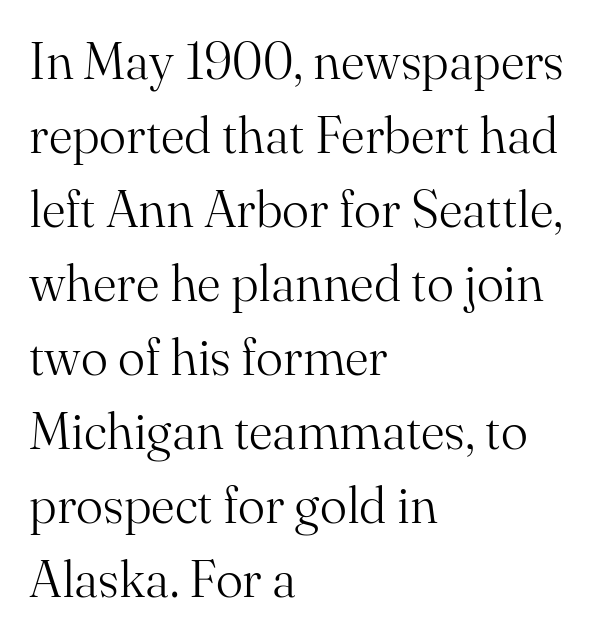
The image shows 51 px light serif type, upright; set left-aligned, normal line spacing (1.45x), normal letter spacing, not underlined; medium stroke contrast and a small x-height.
